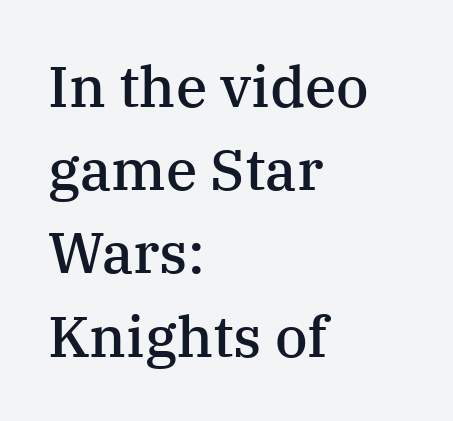
The image shows 57 px semibold serif type, upright; set left-aligned, normal line spacing (1.46x), normal letter spacing, not underlined; medium stroke contrast and a medium x-height.
